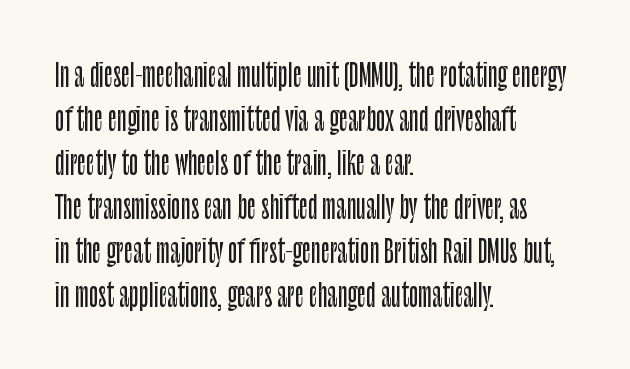
The image shows 31 px condensed sans-serif type, upright; set left-aligned, normal line spacing (1.42x), normal letter spacing, not underlined; low stroke contrast and a large x-height.
